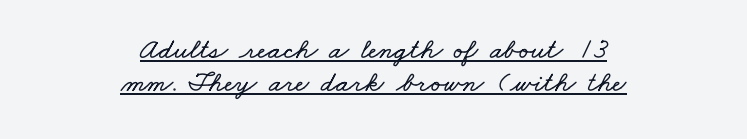
Think of a printed novel: that variable character pitch is what you see here. Leading: reduced. Short and long lines alike share a common midpoint. Descenders here cross a horizontal rule under the line. The type is set solid horizontally, with unmodified tracking.
